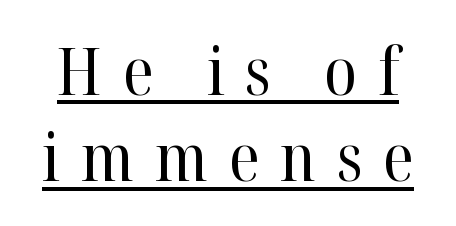
Q: Is the text bold? A: No.
Q: Is the text italic (slanted)? A: No, it is upright.
Q: Is the typeface a serif or a sans-serif typeface? A: Serif.
Q: Is the text underlined? A: Yes.
Q: Is the spacing between letters normal or unusually wide? A: Unusually wide.
Q: Is the spacing between lines tight, normal or loose? A: Normal.
Q: Width (condensed, normal, or wide)? A: Normal.
Q: Stroke contrast? A: High.
Q: x-height? A: Medium.
Q: Monospaced? A: No.
